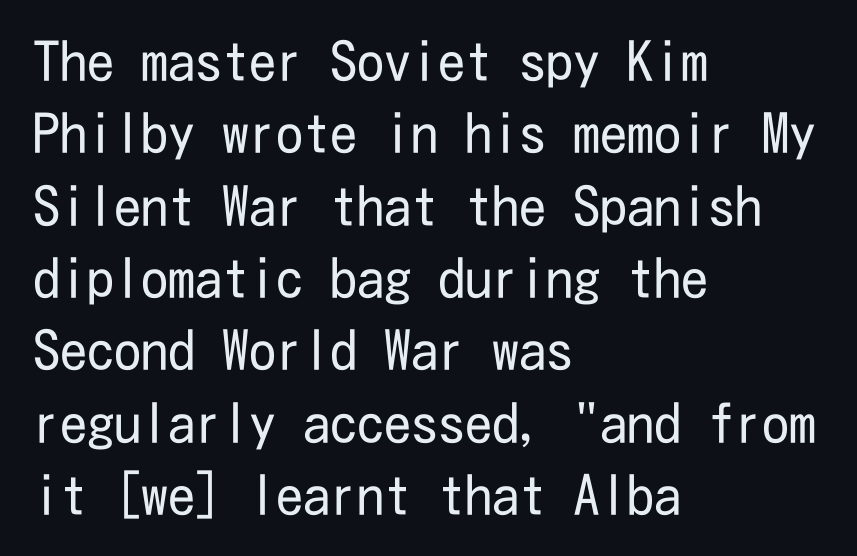
Stems and bowls with no extra thickness — not bold. Regarding leading, the lines here are spaced in the standard way. Lines of text with bare space underneath. Caption: multi-line text, flush left, ragged right. Inter-character spacing is left at the font's built-in metrics. Quick note: not italic, upright.
